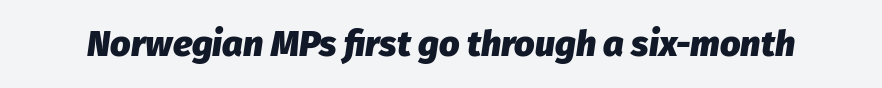
Q: Is the text bold? A: Yes.
Q: Is the text italic (slanted)? A: Yes, it leans right by about 8 degrees.
Q: Is the text underlined? A: No.
Q: Is the spacing between letters normal or unusually wide? A: Normal.
Q: Width (condensed, normal, or wide)? A: Normal.
Q: Stroke contrast? A: Low.
Q: x-height? A: Medium.
Q: Monospaced? A: No.
